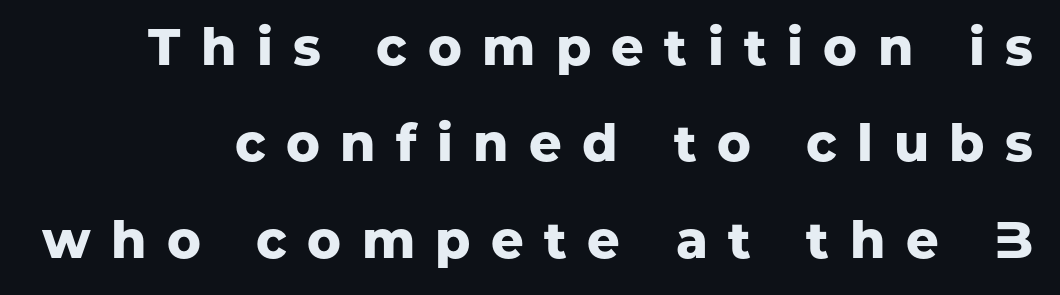
{"serif": "no", "italic": "no", "bold": "yes", "weight": "heavy", "width": "normal", "stroke_contrast": "low", "x_height": "medium", "monospaced": "no", "underline": "no", "line_spacing_ratio": 1.89, "letter_spacing": "wide", "letter_spacing_em": 0.4, "glyph_px": 51}
